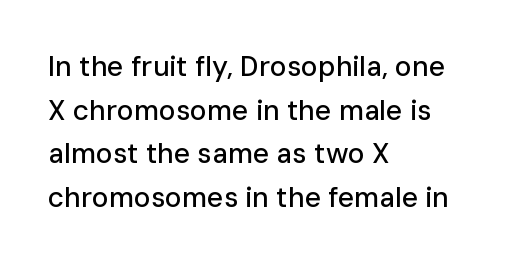
The image shows 28 px sans-serif type, upright; set left-aligned, normal line spacing (1.56x), normal letter spacing, not underlined; low stroke contrast and a medium x-height.
